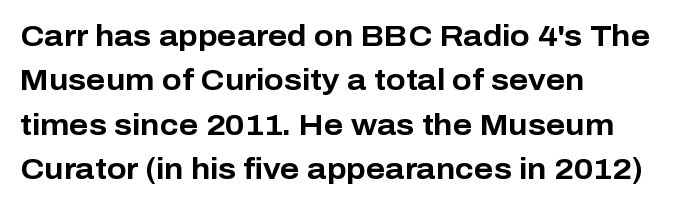
Q: Is the text bold? A: Yes.
Q: Is the text italic (slanted)? A: No, it is upright.
Q: Is the typeface a serif or a sans-serif typeface? A: Sans-serif.
Q: Is the text underlined? A: No.
Q: How is the paragraph aligned? A: Left-aligned.
Q: Is the spacing between letters normal or unusually wide? A: Normal.
Q: Is the spacing between lines tight, normal or loose? A: Normal.
Q: Width (condensed, normal, or wide)? A: Normal.
Q: Stroke contrast? A: Low.
Q: x-height? A: Medium.
Q: Monospaced? A: No.
